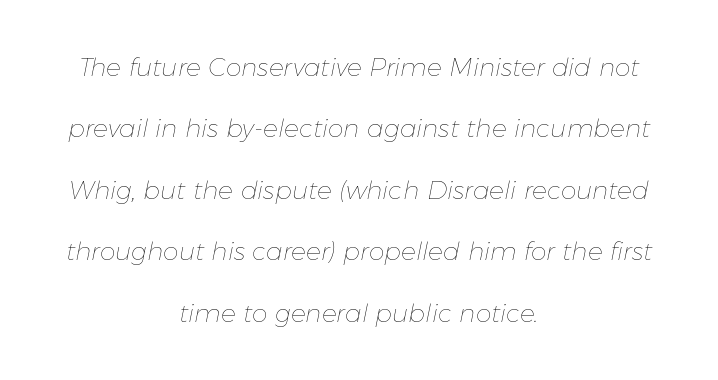
The image shows 25 px text type, italic (leaning right); set centered, loose line spacing (2.46x), normal letter spacing, not underlined.
